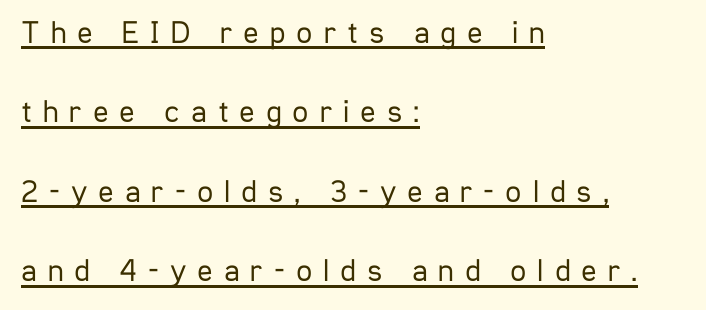
{"serif": "no", "italic": "no", "bold": "no", "weight": "regular", "width": "condensed", "stroke_contrast": "low", "x_height": "medium", "monospaced": "no", "underline": "yes", "align": "left", "line_spacing": "loose", "line_spacing_ratio": 2.48, "letter_spacing": "wide", "letter_spacing_em": 0.34, "glyph_px": 32}
